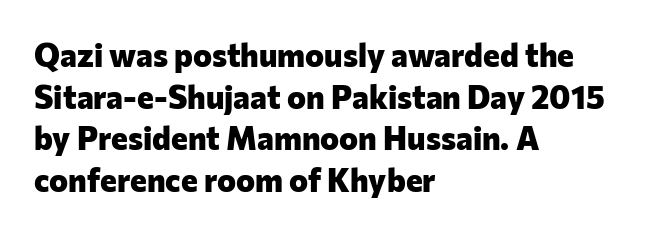
Vertically, the passage feels balanced, rows spaced as you'd expect. No extra tracking has been applied to these lines. The typeface chosen for these lines omits serifs. These words are printed bold, with thick strokes throughout. The letters stand upright; this is a roman face. Do the characters align in a grid? No, the font is proportional.
